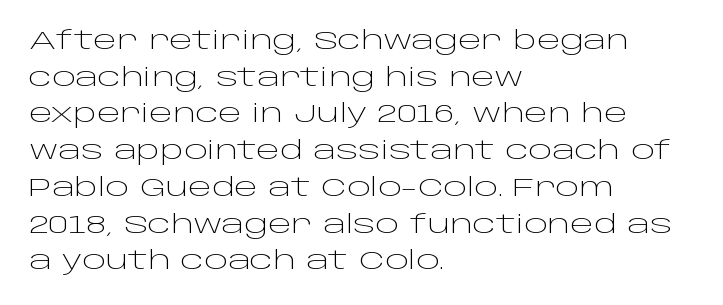
Weight: in the light-to-regular range. In CSS terms this would be text-align: left. The letters stand straight up with perfectly vertical stems. Each new line begins a customary step beneath the previous one. Characters follow at the spacing the type designer built in.
